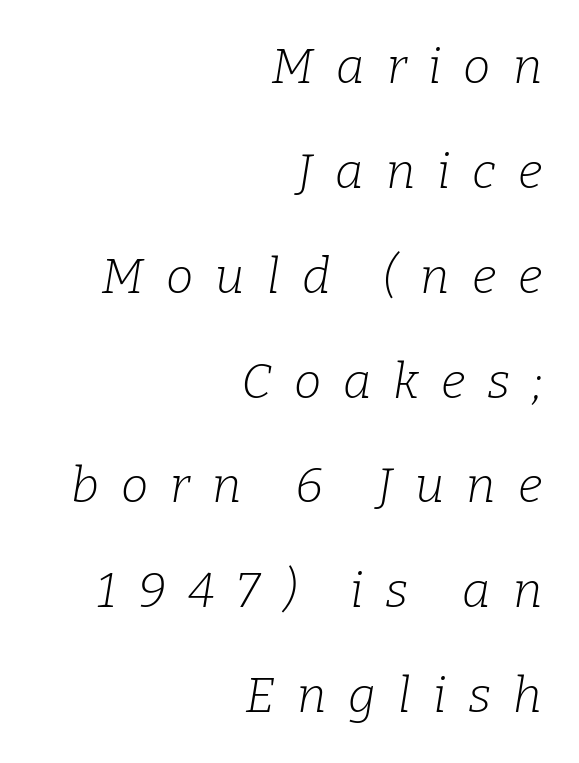
{"serif": "yes", "italic": "yes", "lean": "right", "slant_degrees": 9, "bold": "no", "weight": "light", "width": "normal", "stroke_contrast": "low", "x_height": "medium", "monospaced": "no", "underline": "no", "align": "right", "line_spacing": "loose", "line_spacing_ratio": 2.14, "letter_spacing": "wide", "letter_spacing_em": 0.45, "glyph_px": 49}
